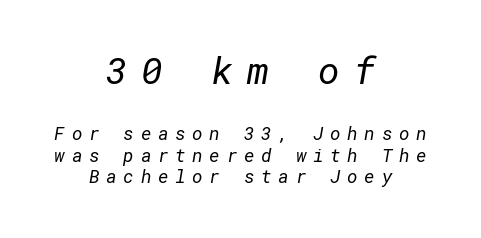
{"serif": "no", "bold": "no", "weight": "regular", "width": "normal", "stroke_contrast": "low", "x_height": "medium", "underline": "no", "align": "center", "line_spacing_ratio": 1.2, "letter_spacing": "wide", "letter_spacing_em": 0.37, "larger_block": "first", "size_ratio": 2.06, "glyph_px": 37}
